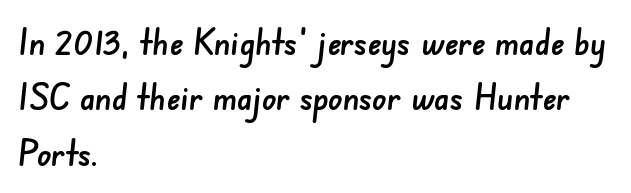
The image shows 36 px sans-serif type; set left-aligned, normal line spacing (1.54x), normal letter spacing, not underlined; low stroke contrast and a small x-height.
